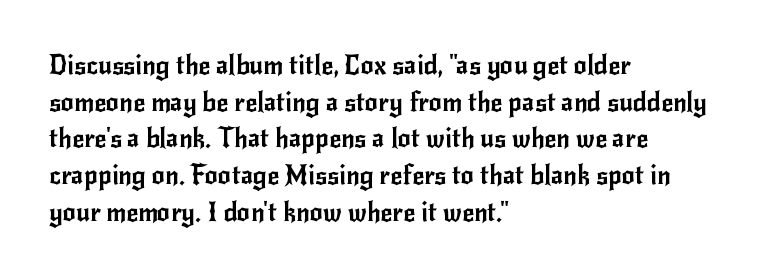
Here the glyphs are tracked normally, forming tight word shapes. Upright lettering throughout. Underline: absent. The lines are quadded left.
